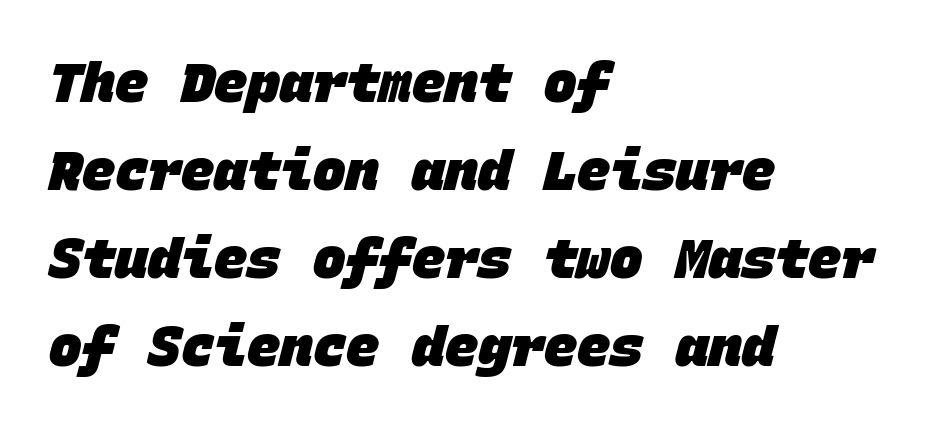
Type without underlining. No feet cap the strokes, marking this as sans-serif type. Reading down the column, the eye jumps a familiar distance to each next line. Alignment: flush left. Strokes here are thick enough to call this a true bold. Caption: standard tracking, unaltered.
